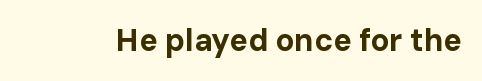
Q: Is the text bold? A: Yes.
Q: Is the text italic (slanted)? A: No, it is upright.
Q: Is the typeface a serif or a sans-serif typeface? A: Sans-serif.
Q: Is the text underlined? A: No.
Q: Is the spacing between letters normal or unusually wide? A: Normal.
Q: Width (condensed, normal, or wide)? A: Normal.
Q: Stroke contrast? A: Low.
Q: x-height? A: Medium.
Q: Monospaced? A: No.
